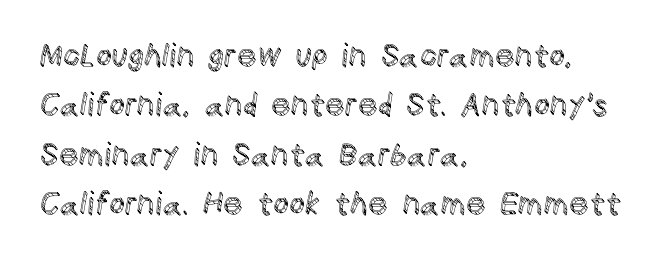
Q: Is the text italic (slanted)? A: Yes.
Q: Is the text underlined? A: No.
Q: How is the paragraph aligned? A: Left-aligned.
Q: Is the spacing between letters normal or unusually wide? A: Normal.
Q: Is the spacing between lines tight, normal or loose? A: Normal.
Q: Width (condensed, normal, or wide)? A: Normal.
Q: x-height? A: Large.
Q: Monospaced? A: No.
